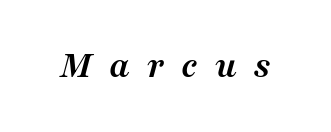
Varying glyph widths throughout — classic text-font behaviour. The strip under each line holds only bare page. These lines were composed using italics. The tracking reads as deliberately expanded to a designer's eye.
